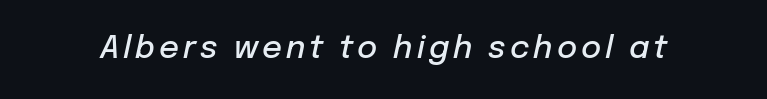
The glyphs are unaccompanied by any horizontal stroke below them. Semibold letterforms, between regular and bold. Spacing verdict: proportional, widths tailored to each character. Slanted lettering throughout.
